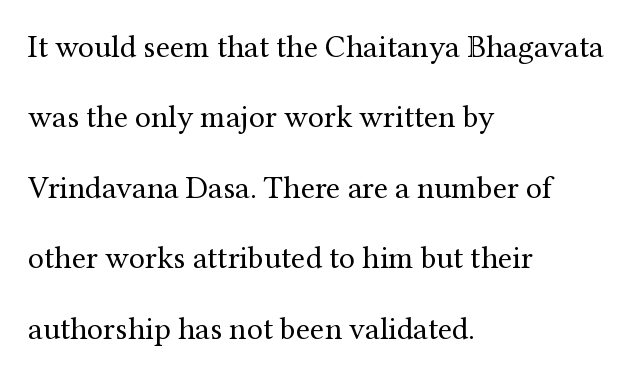
Q: Is the text bold? A: No.
Q: Is the text italic (slanted)? A: No, it is upright.
Q: Is the typeface a serif or a sans-serif typeface? A: Serif.
Q: Is the text underlined? A: No.
Q: How is the paragraph aligned? A: Left-aligned.
Q: Is the spacing between letters normal or unusually wide? A: Normal.
Q: Is the spacing between lines tight, normal or loose? A: Loose.
Q: Width (condensed, normal, or wide)? A: Normal.
Q: Stroke contrast? A: Medium.
Q: x-height? A: Medium.
Q: Monospaced? A: No.
